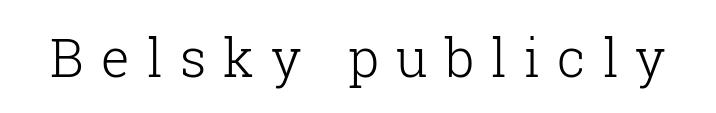
Q: Is the text bold? A: No.
Q: Is the text italic (slanted)? A: No, it is upright.
Q: Is the typeface a serif or a sans-serif typeface? A: Serif.
Q: Is the text underlined? A: No.
Q: Is the spacing between letters normal or unusually wide? A: Unusually wide.
Q: Width (condensed, normal, or wide)? A: Normal.
Q: Stroke contrast? A: Low.
Q: x-height? A: Medium.
Q: Monospaced? A: No.
